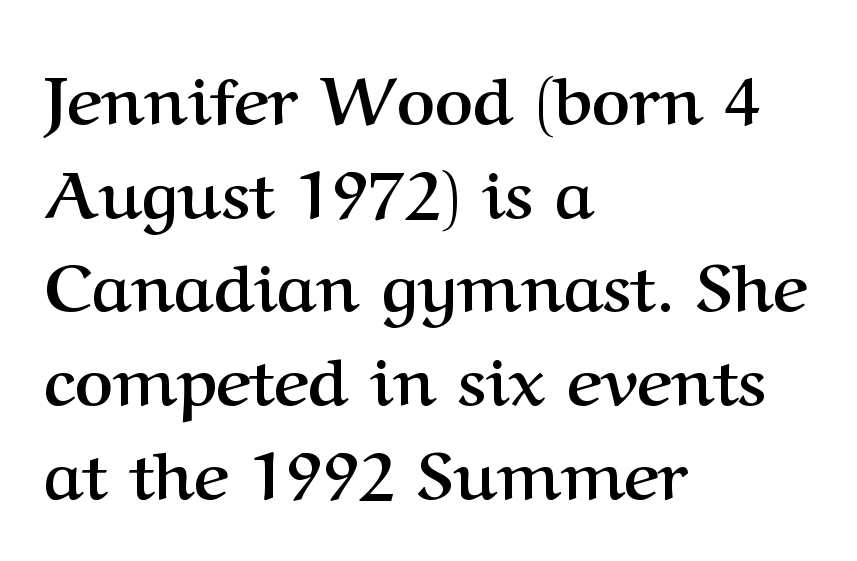
The lettering holds an erect, upright posture throughout. If you drew a ruler down the left edge, every line would touch it. Tracking value appears to be zero — textbook default spacing. The strokes are fattened all the way to bold. The designer went with a serif here, giving each stem small feet. Do the characters align in a grid? No, the font is proportional.
